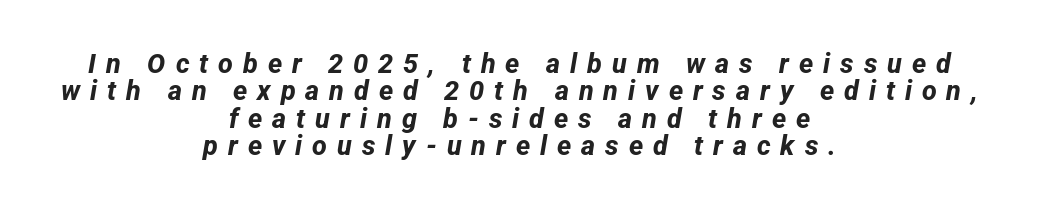
Q: Is the text bold? A: Yes.
Q: Is the text underlined? A: No.
Q: How is the paragraph aligned? A: Centered.
Q: Is the spacing between letters normal or unusually wide? A: Unusually wide.
Q: Is the spacing between lines tight, normal or loose? A: Tight.
